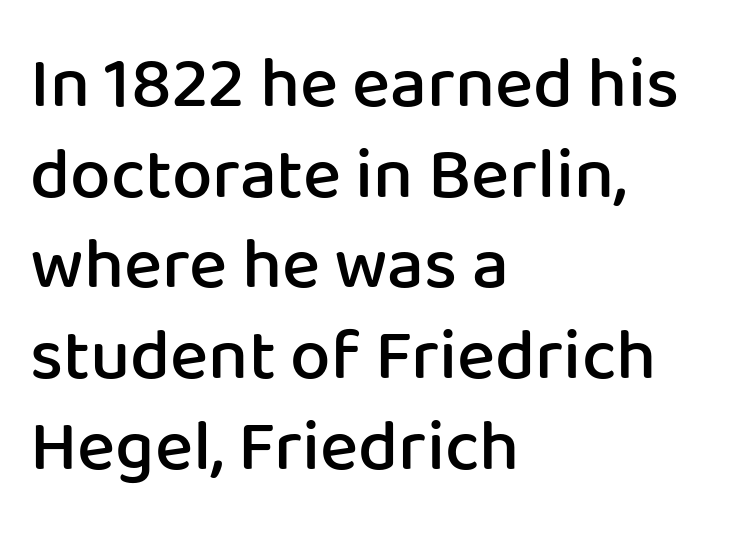
{"serif": "no", "italic": "no", "bold": "semi", "weight": "semibold", "width": "normal", "stroke_contrast": "low", "x_height": "medium", "monospaced": "no", "underline": "no", "align": "left", "line_spacing": "normal", "line_spacing_ratio": 1.26, "letter_spacing": "normal", "letter_spacing_em": 0.0, "glyph_px": 72}
